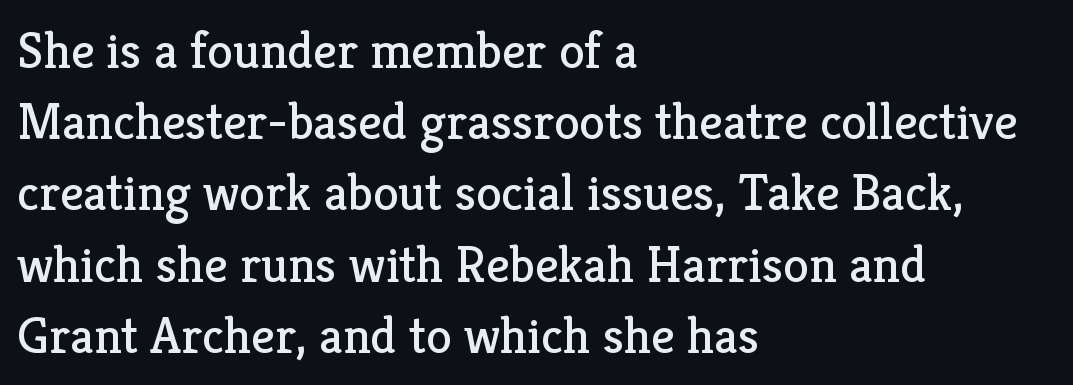
Q: Is the text bold? A: No.
Q: Is the text italic (slanted)? A: No, it is upright.
Q: Is the typeface a serif or a sans-serif typeface? A: Serif.
Q: Is the text underlined? A: No.
Q: How is the paragraph aligned? A: Left-aligned.
Q: Is the spacing between letters normal or unusually wide? A: Normal.
Q: Is the spacing between lines tight, normal or loose? A: Normal.
Q: Width (condensed, normal, or wide)? A: Normal.
Q: Stroke contrast? A: Low.
Q: x-height? A: Medium.
Q: Monospaced? A: No.
